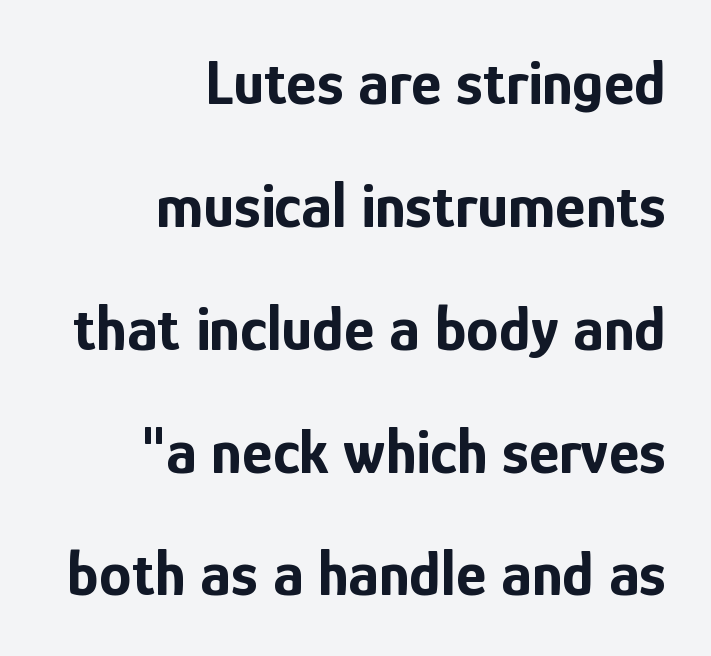
{"serif": "no", "italic": "no", "bold": "yes", "weight": "bold", "width": "condensed", "stroke_contrast": "low", "x_height": "medium", "monospaced": "no", "underline": "no", "align": "right", "line_spacing_ratio": 1.89, "letter_spacing": "normal", "letter_spacing_em": 0.0, "glyph_px": 65}
